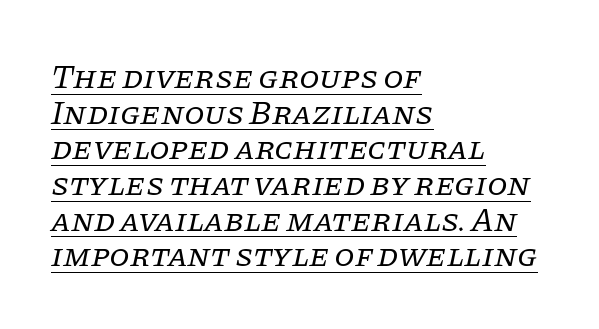
Q: Is the text bold? A: No.
Q: Is the text italic (slanted)? A: Yes, it leans right by about 11 degrees.
Q: Is the typeface a serif or a sans-serif typeface? A: Serif.
Q: Is the text underlined? A: Yes.
Q: How is the paragraph aligned? A: Left-aligned.
Q: Is the spacing between letters normal or unusually wide? A: Normal.
Q: Is the spacing between lines tight, normal or loose? A: Tight.
Q: Width (condensed, normal, or wide)? A: Normal.
Q: Stroke contrast? A: Low.
Q: x-height? A: Large.
Q: Monospaced? A: No.
